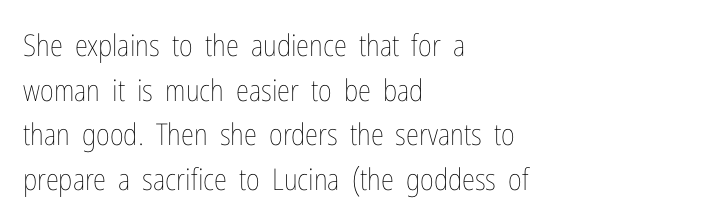
Proportional: the letters do not fall into vertical columns. Each new line begins a customary step beneath the previous one. The tracking reads as untouched default to a designer's eye. On a weight scale, this lands at 450 or below. A clean baseline with only descenders dipping below it.
